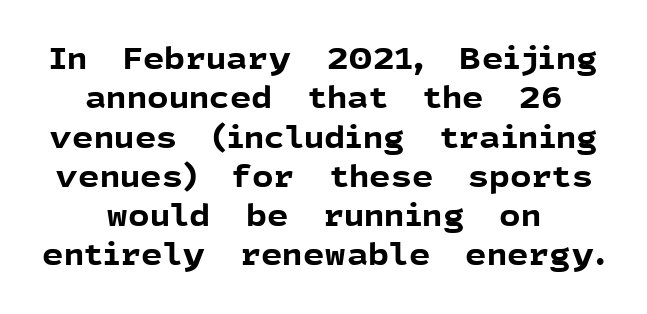
Q: Is the text bold? A: Yes.
Q: Is the text italic (slanted)? A: No, it is upright.
Q: Is the typeface a serif or a sans-serif typeface? A: Sans-serif.
Q: Is the text underlined? A: No.
Q: How is the paragraph aligned? A: Centered.
Q: Is the spacing between letters normal or unusually wide? A: Normal.
Q: Is the spacing between lines tight, normal or loose? A: Normal.
Q: Width (condensed, normal, or wide)? A: Normal.
Q: x-height? A: Medium.
Q: Monospaced? A: No.
